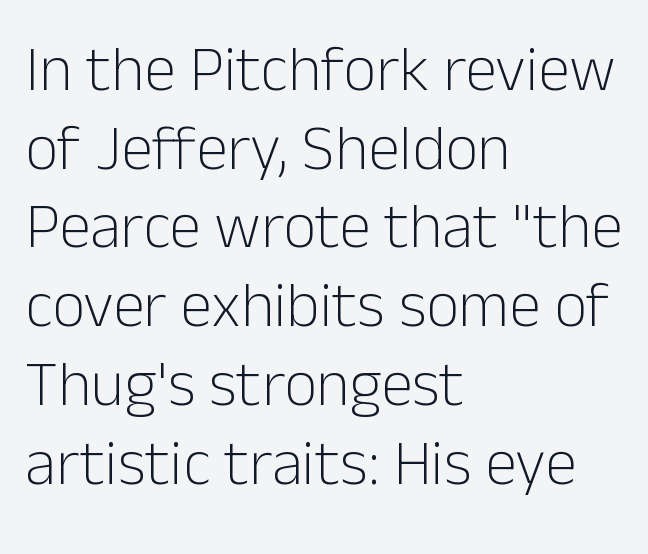
The image shows 64 px light sans-serif type, upright; set left-aligned, line spacing 1.23x, normal letter spacing, not underlined; low stroke contrast and a medium x-height.
